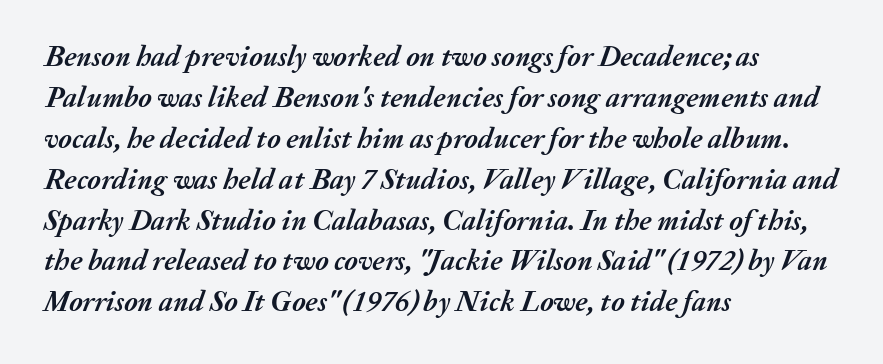
The image shows 29 px semibold type, italic (leaning right); set left-aligned, normal line spacing (1.41x), normal letter spacing, not underlined; medium stroke contrast and a medium x-height.
